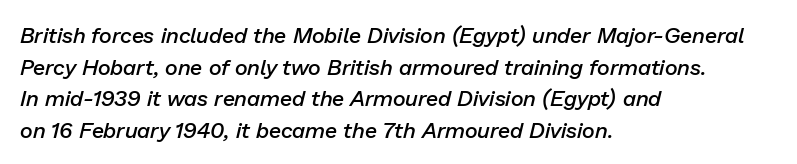
Caption: semibold face, moderately heavy strokes. Leading matches the norm, producing a regular column. Words appear dense and cohesive because spacing is normal. Where is the straight margin? On the left. These lines were composed using italics. Anything drawn beneath the words? Only blank space.
